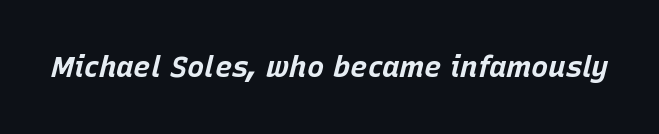
The specimen reads as italic at a glance. Has an underline been added? It has not. Note the varied advance widths — an 'i' is clearly narrower than an 'm'. I'd describe the lettering as bold — thick and assertive. The tracking reads as untouched default to a designer's eye.
